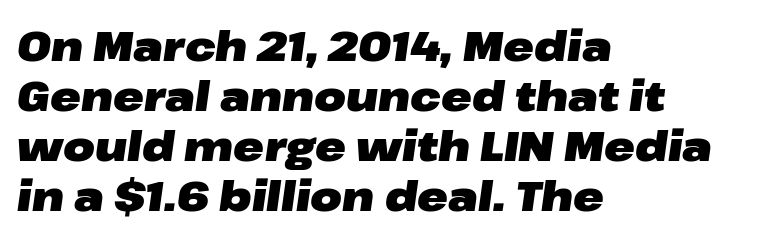
Compared with an ordinary text face, these strokes are far heavier — a full bold. Character widths vary here, with narrow letters taking less room than wide ones. One-word summary of the alignment: left. Posture: slanted. Descender tails drop into unmarked territory.
